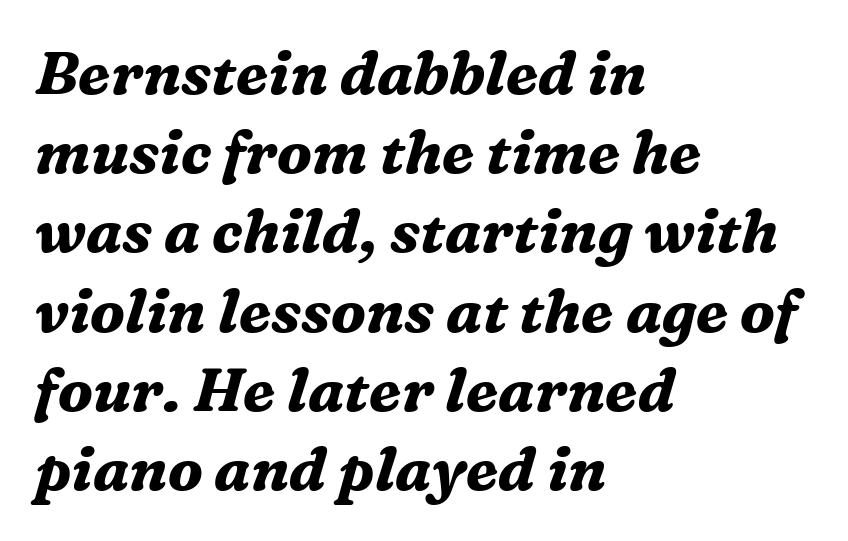
Visually the block forms a straight wall on the left and a jagged coastline on the right. There's an unmistakable incline to the writing here. Compared with an ordinary text face, these strokes are far heavier — a full bold. Look at the bottom of the vertical strokes: they flare into serifs here. Honestly, the letter spacing is just normal — you wouldn't notice it. Successive baselines arrive at the customary interval.
